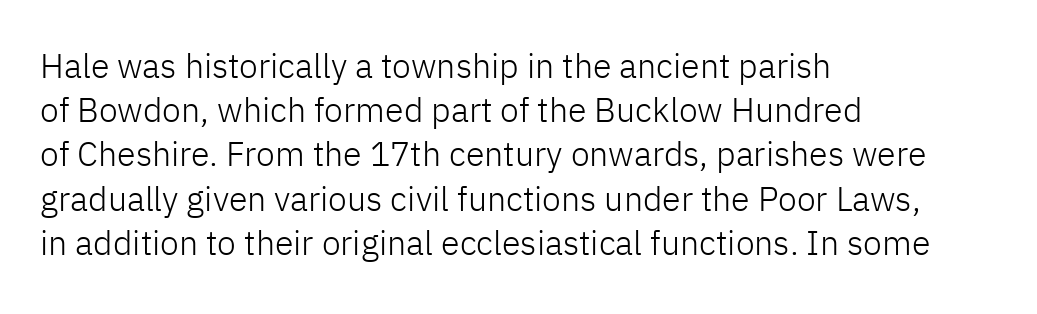
One-word summary of the alignment: left. Notice how the stems are strictly vertical — no italics here. Whoever set this chose a conventional vertical rhythm. Each stroke keeps to a modest, everyday thickness or less. Here the designer chose a conventional face with non-uniform glyph widths. The specimen omits any rule beneath the text block's lines.
